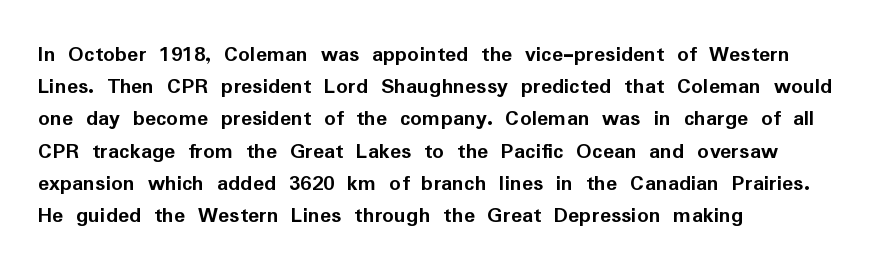
Q: Is the text bold? A: Yes.
Q: Is the text italic (slanted)? A: No, it is upright.
Q: Is the text underlined? A: No.
Q: How is the paragraph aligned? A: Left-aligned.
Q: Is the spacing between letters normal or unusually wide? A: Normal.
Q: Is the spacing between lines tight, normal or loose? A: Normal.
